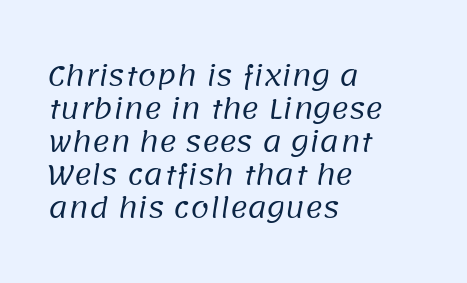
{"bold": "no", "underline": "no", "align": "left", "line_spacing_ratio": 1.22, "letter_spacing": "normal", "letter_spacing_em": 0.0, "glyph_px": 27}
